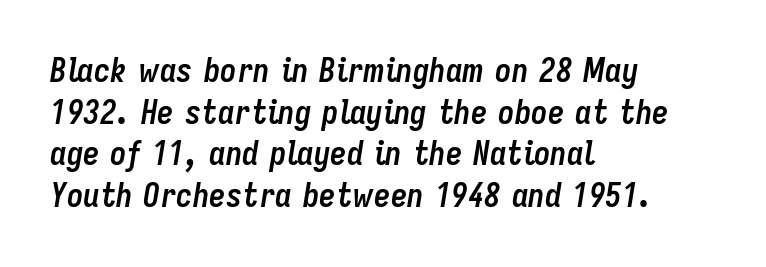
The image shows 33 px semibold, condensed type, italic (leaning right); set left-aligned, normal line spacing (1.26x), normal letter spacing, not underlined; low stroke contrast and a medium x-height.
